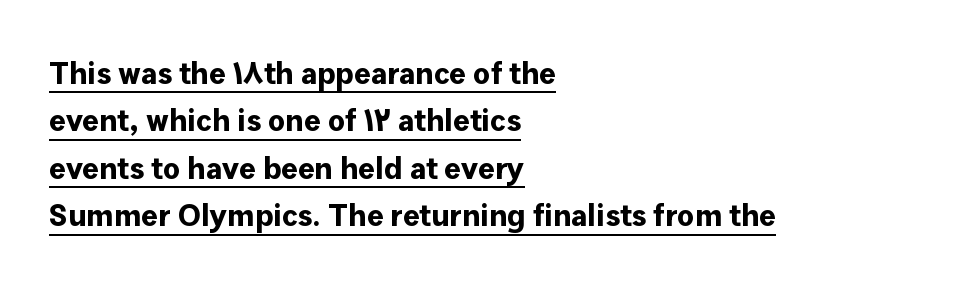
Q: Is the text bold? A: Yes.
Q: Is the text italic (slanted)? A: No, it is upright.
Q: Is the typeface a serif or a sans-serif typeface? A: Sans-serif.
Q: Is the text underlined? A: Yes.
Q: How is the paragraph aligned? A: Left-aligned.
Q: Is the spacing between letters normal or unusually wide? A: Normal.
Q: Is the spacing between lines tight, normal or loose? A: Normal.
Q: Width (condensed, normal, or wide)? A: Normal.
Q: Stroke contrast? A: Low.
Q: x-height? A: Medium.
Q: Monospaced? A: No.
